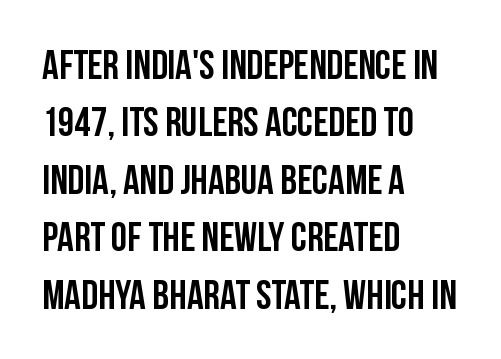
The image shows 41 px condensed sans-serif type, upright; set left-aligned, normal line spacing (1.4x), normal letter spacing, not underlined; low stroke contrast and a large x-height.
